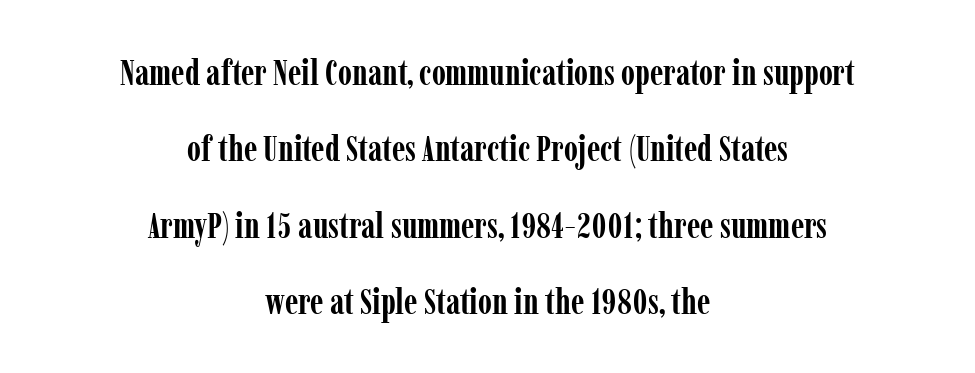
This sample uses plain, unmodified letter spacing. Does the type have serifs? Yes, each stem ends in a small foot. Horizontal bands of white between lines are thick stripes. A typesetter would call this proportional, since set widths differ per character. Glance below the letters and you will spot only blank space.
